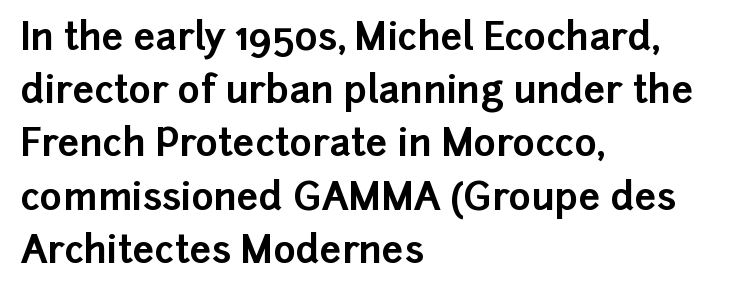
{"serif": "no", "italic": "no", "bold": "yes", "weight": "bold", "width": "normal", "stroke_contrast": "low", "x_height": "medium", "monospaced": "no", "underline": "no", "align": "left", "line_spacing": "normal", "line_spacing_ratio": 1.4, "letter_spacing": "normal", "letter_spacing_em": 0.0, "glyph_px": 38}
